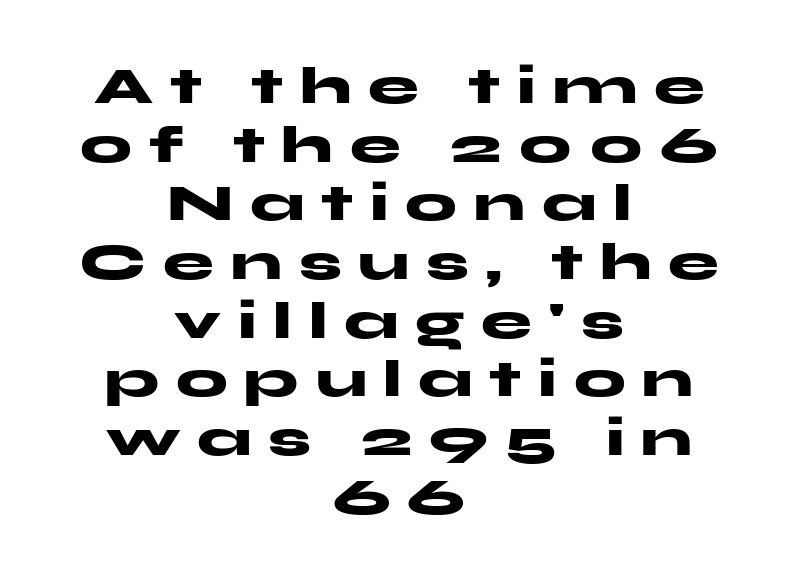
{"serif": "no", "italic": "no", "bold": "yes", "weight": "heavy", "width": "wide", "stroke_contrast": "medium", "x_height": "medium", "monospaced": "no", "underline": "no", "align": "center", "line_spacing": "tight", "line_spacing_ratio": 1.15, "letter_spacing": "wide", "letter_spacing_em": 0.33, "glyph_px": 51}
